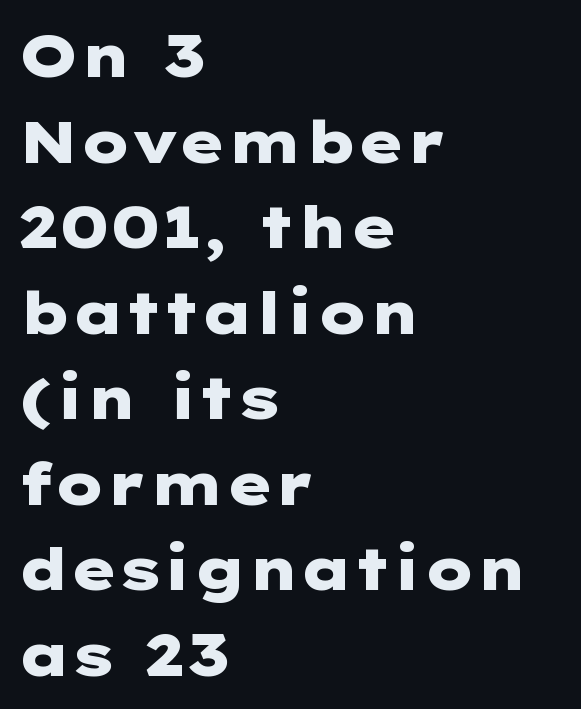
Bare-footed words on every line. The rendering uses a moderate line-height, typical for paragraphs. In terms of posture, this sample is upright. Tracking value appears to be zero — textbook default spacing. Strokes here are thick enough to call this a true bold.
